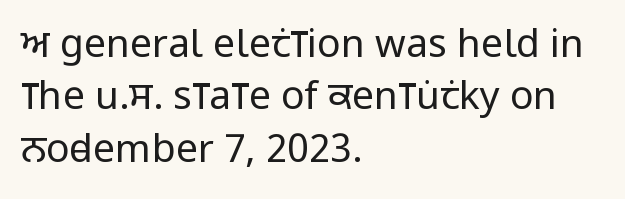
{"serif": "no", "italic": "no", "bold": "no", "weight": "regular", "width": "condensed", "stroke_contrast": "low", "x_height": "large", "monospaced": "no", "underline": "no", "align": "left", "line_spacing": "normal", "line_spacing_ratio": 1.34, "letter_spacing": "normal", "letter_spacing_em": 0.0, "glyph_px": 39}
